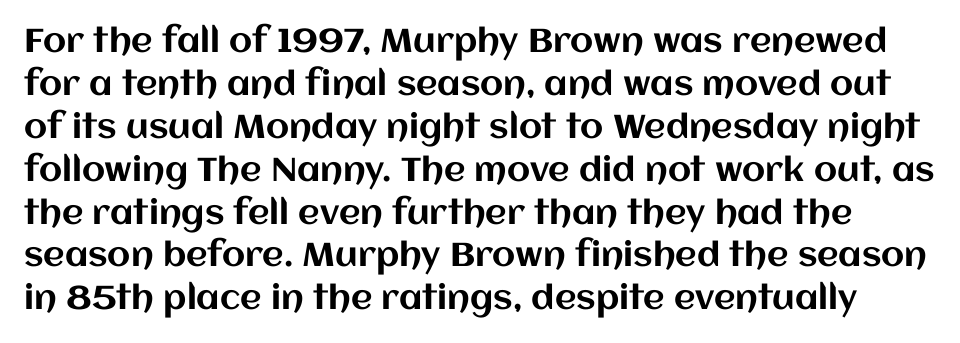
Q: Is the text italic (slanted)? A: No, it is upright.
Q: Is the text underlined? A: No.
Q: Is the spacing between letters normal or unusually wide? A: Normal.
Q: Is the spacing between lines tight, normal or loose? A: Normal.
Q: Width (condensed, normal, or wide)? A: Normal.
Q: Stroke contrast? A: Medium.
Q: x-height? A: Large.
Q: Monospaced? A: No.
